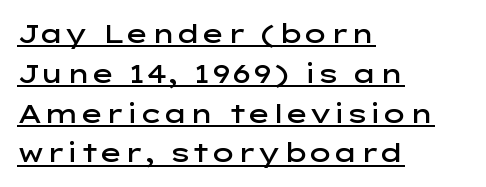
{"italic": "no", "bold": "semi", "underline": "yes", "align": "left", "line_spacing": "normal", "line_spacing_ratio": 1.53, "letter_spacing": "normal", "letter_spacing_em": 0.0, "glyph_px": 26}
